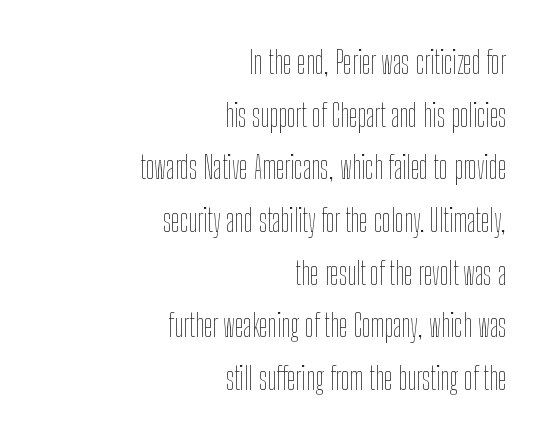
{"italic": "no", "bold": "no", "weight": "thin", "width": "condensed", "stroke_contrast": "low", "x_height": "medium", "monospaced": "no", "underline": "no", "align": "right", "line_spacing": "normal", "line_spacing_ratio": 1.7, "letter_spacing": "normal", "letter_spacing_em": 0.0, "glyph_px": 31}
